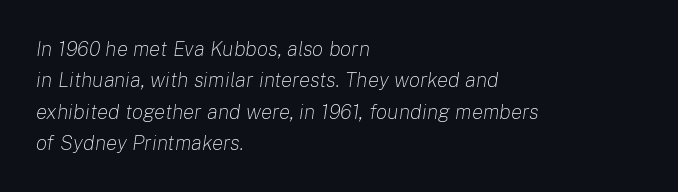
{"italic": "yes", "lean": "right", "slant_degrees": 8, "bold": "no", "underline": "no", "align": "left", "line_spacing": "normal", "line_spacing_ratio": 1.5, "letter_spacing": "normal", "letter_spacing_em": 0.0, "glyph_px": 21}
